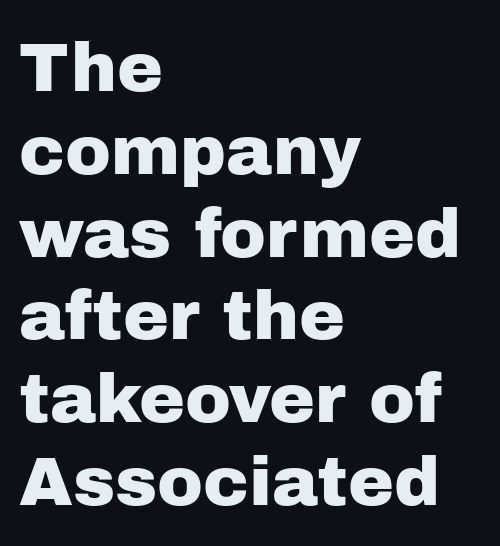
Underlining? Definitely not there. Characters follow at the spacing the type designer built in. Upright lettering throughout. The rendering shows plain stroke endings on the letterforms — a sans-serif design. Every row of glyphs begins at an identical x-position on the left. You could not count columns in this text — the font is proportionally spaced.
